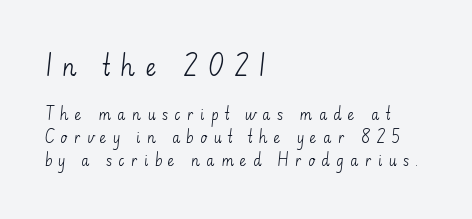
{"bold": "no", "underline": "no", "align": "left", "line_spacing": "normal", "line_spacing_ratio": 1.64, "letter_spacing": "wide", "letter_spacing_em": 0.44, "larger_block": "first", "size_ratio": 1.64, "glyph_px": 23}
